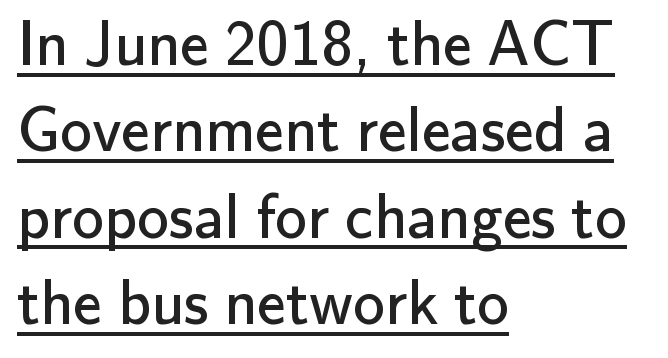
Posture: upright roman. Regular leading. No heavy texture on the line: the type isn't bold. The face used here appears with an underline applied. The letters advance in unequal steps, a hallmark of proportional type. The glyphs in this specimen are sans serif.
